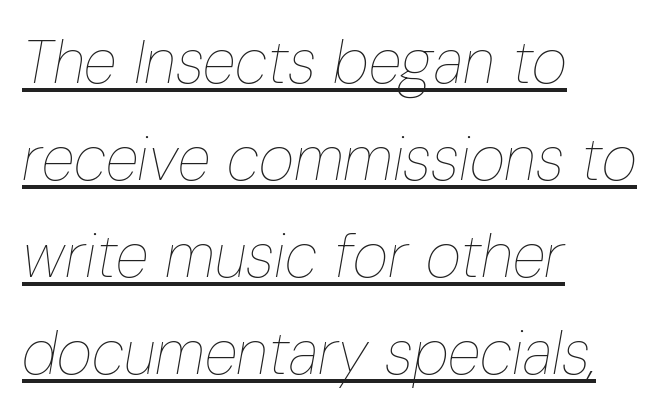
Q: Is the text bold? A: No.
Q: Is the text italic (slanted)? A: Yes, it leans right by about 10 degrees.
Q: Is the text underlined? A: Yes.
Q: How is the paragraph aligned? A: Left-aligned.
Q: Is the spacing between letters normal or unusually wide? A: Normal.
Q: Is the spacing between lines tight, normal or loose? A: Normal.
Q: Width (condensed, normal, or wide)? A: Condensed.
Q: Stroke contrast? A: Low.
Q: x-height? A: Medium.
Q: Monospaced? A: No.
